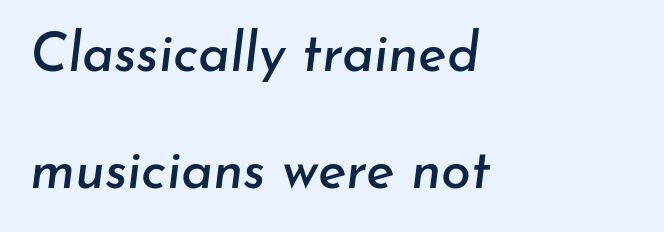
The image shows 54 px text type, italic (leaning right); set left-aligned, loose line spacing (2.16x), normal letter spacing, not underlined; low stroke contrast and a small x-height.
